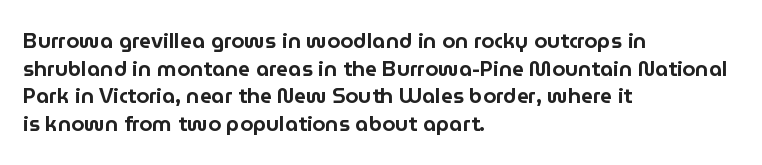
Every character sits straight up, as roman type does. Decoration check: the copy has no underline. A normal amount of white space separates one row of letters from the next. The passage shown has conventional tracking throughout.
